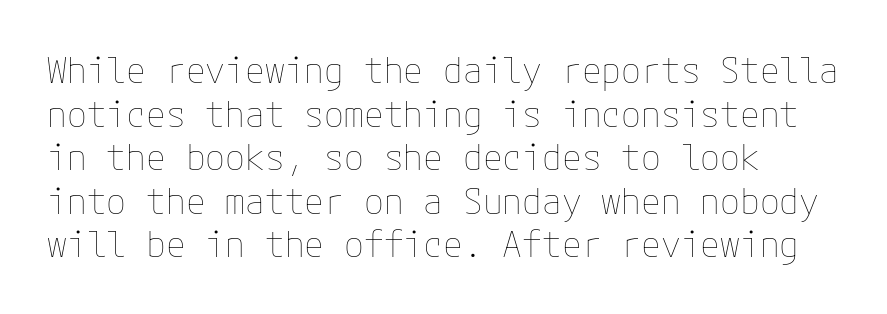
Observe the ordinary spacing: letters are neighbours, not strangers. Is there any slant? The stems are plumb. Horizontal alignment here is leftward, the default for most running prose. Underlining? Definitely not there. Is the stroke heavy? The answer is a plain regular-or-lighter.
